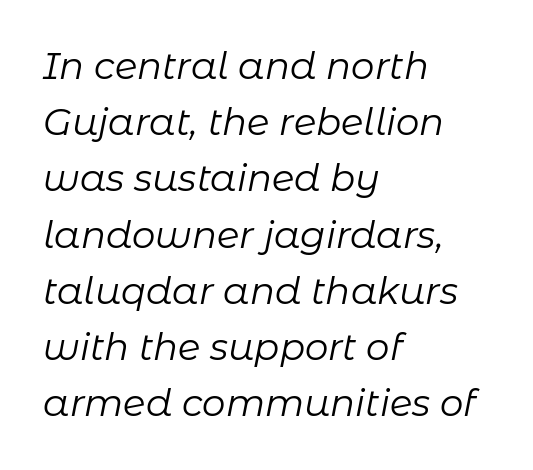
Q: Is the text bold? A: No.
Q: Is the text italic (slanted)? A: Yes, it leans right by about 11 degrees.
Q: Is the text underlined? A: No.
Q: How is the paragraph aligned? A: Left-aligned.
Q: Is the spacing between letters normal or unusually wide? A: Normal.
Q: Is the spacing between lines tight, normal or loose? A: Normal.
Q: Width (condensed, normal, or wide)? A: Normal.
Q: Stroke contrast? A: Low.
Q: x-height? A: Medium.
Q: Monospaced? A: No.
